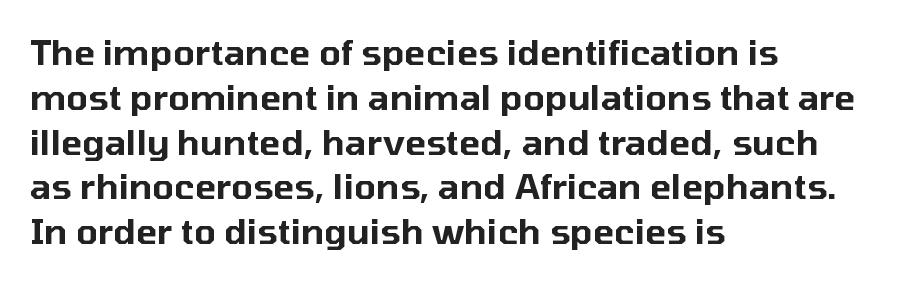
Posture: vertical. Tracking here is standard; glyphs follow each other at the usual distance. Are there feet on the stems? There aren't — it's a sans. Note the varied advance widths — an 'i' is clearly narrower than an 'm'.
